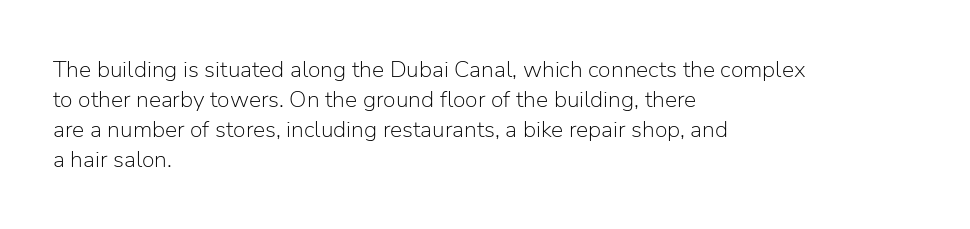
{"italic": "no", "bold": "no", "underline": "no", "align": "left", "line_spacing": "normal", "line_spacing_ratio": 1.3, "letter_spacing": "normal", "letter_spacing_em": 0.0, "glyph_px": 23}
